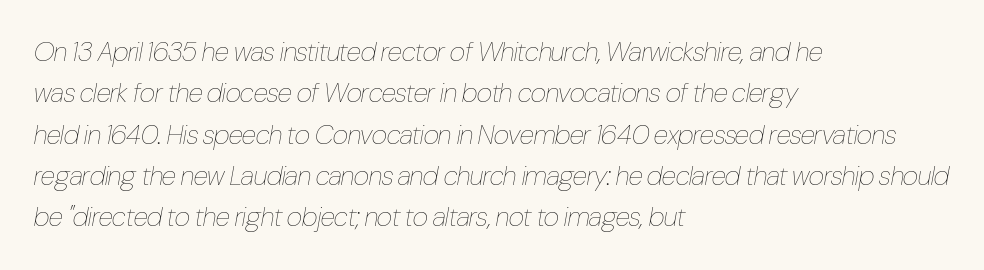
The image shows 27 px text type, italic (leaning right); set left-aligned, normal line spacing (1.53x), normal letter spacing, not underlined.
